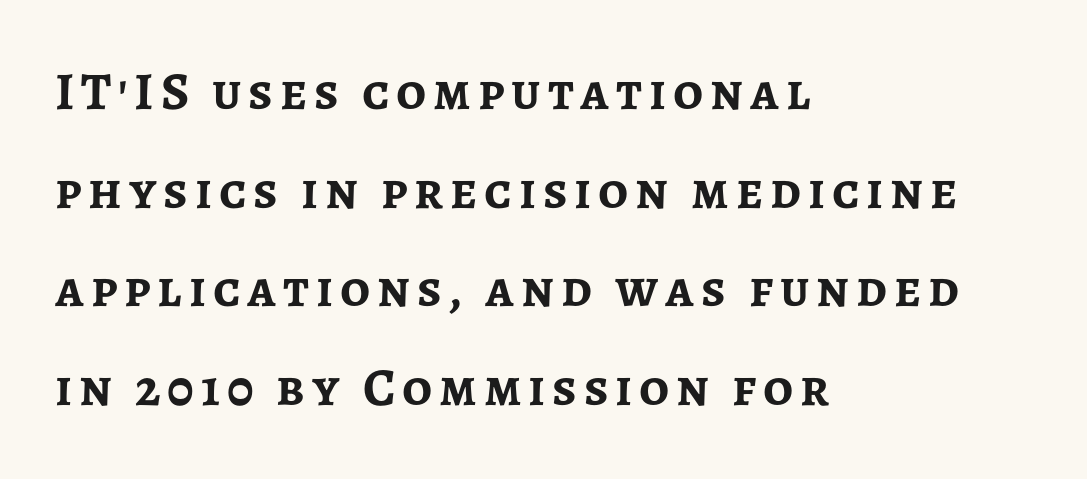
{"serif": "no", "italic": "no", "bold": "yes", "weight": "semibold", "width": "normal", "stroke_contrast": "low", "x_height": "medium", "monospaced": "no", "underline": "no", "align": "left", "line_spacing_ratio": 1.86, "glyph_px": 53}
